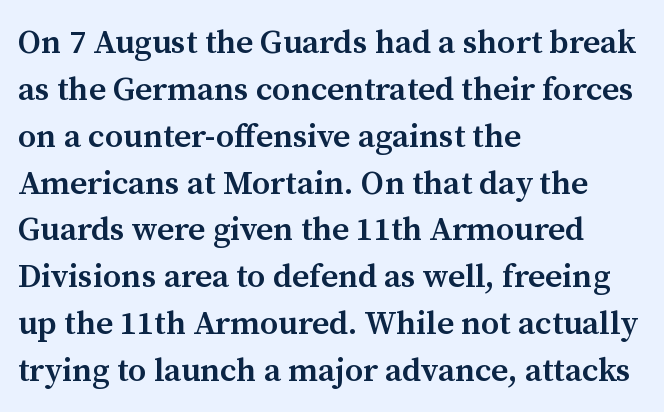
Q: Is the text bold? A: Semi-bold.
Q: Is the text italic (slanted)? A: No, it is upright.
Q: Is the typeface a serif or a sans-serif typeface? A: Serif.
Q: Is the text underlined? A: No.
Q: How is the paragraph aligned? A: Left-aligned.
Q: Is the spacing between letters normal or unusually wide? A: Normal.
Q: Is the spacing between lines tight, normal or loose? A: Normal.
Q: Width (condensed, normal, or wide)? A: Normal.
Q: Stroke contrast? A: Medium.
Q: x-height? A: Medium.
Q: Monospaced? A: No.
